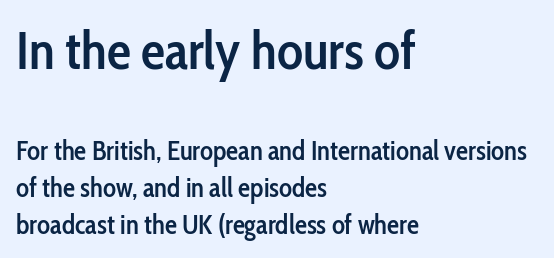
Q: Is the text bold? A: Semi-bold.
Q: Is the text italic (slanted)? A: No, it is upright.
Q: Is the typeface a serif or a sans-serif typeface? A: Sans-serif.
Q: Is the text underlined? A: No.
Q: How is the paragraph aligned? A: Left-aligned.
Q: Is the spacing between letters normal or unusually wide? A: Normal.
Q: Is the spacing between lines tight, normal or loose? A: Normal.
Q: Which block of text is set in a larger size, the first (top) or the second (bottom)? A: The first (top) one.
Q: Width (condensed, normal, or wide)? A: Condensed.
Q: Stroke contrast? A: Low.
Q: x-height? A: Medium.
Q: Monospaced? A: No.
